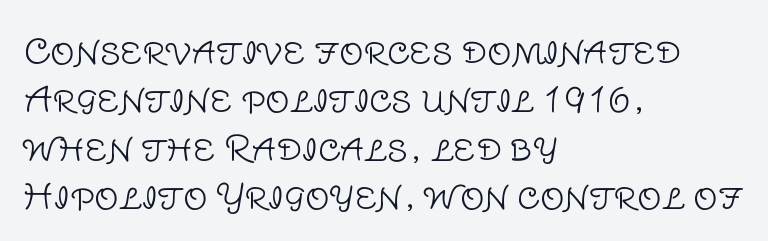
The image shows 34 px light sans-serif type; set left-aligned, normal line spacing (1.42x), normal letter spacing, not underlined; low stroke contrast and a large x-height.
